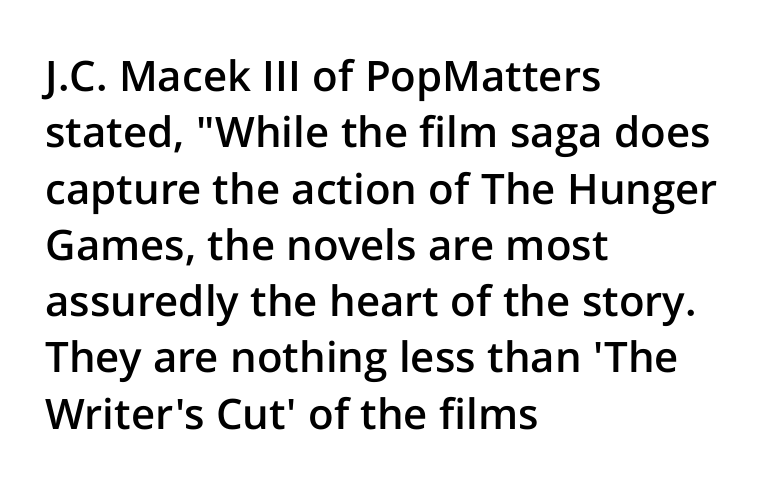
Strokes here are thickened, but only to semibold level. The text was rendered using a sans face with plain stroke endings. Clear beneath every line of the passage. The lettering holds an erect, upright posture throughout. Interline gaps are of average width in this sample.
